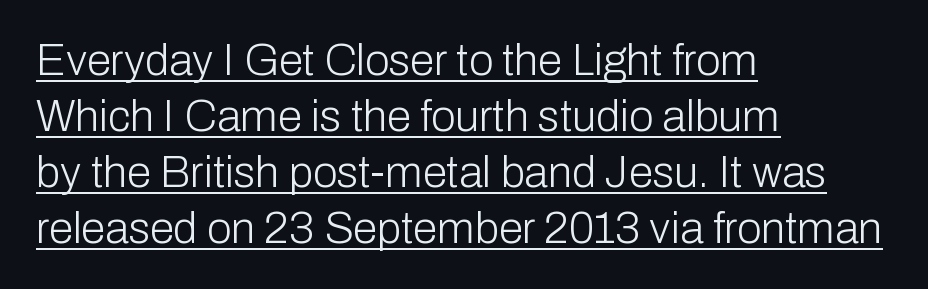
{"serif": "no", "italic": "no", "bold": "no", "weight": "light", "width": "normal", "stroke_contrast": "low", "x_height": "medium", "monospaced": "no", "underline": "yes", "align": "left", "line_spacing": "normal", "line_spacing_ratio": 1.27, "letter_spacing": "normal", "letter_spacing_em": 0.0, "glyph_px": 44}
